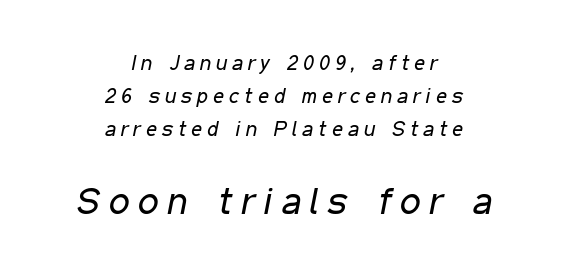
The image shows 37 px regular-weight, condensed type, italic (leaning right); set centered, normal line spacing (1.58x), unusually wide letter spacing (+0.24 em), not underlined; the second (bottom) block is 1.76x larger; low stroke contrast and a medium x-height.
